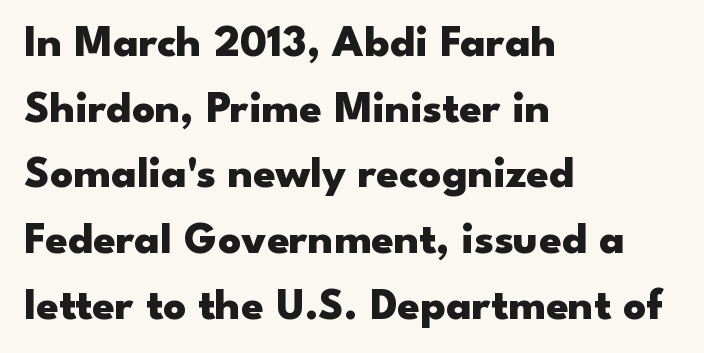
Q: Is the text bold? A: Yes.
Q: Is the text italic (slanted)? A: No, it is upright.
Q: Is the typeface a serif or a sans-serif typeface? A: Sans-serif.
Q: Is the text underlined? A: No.
Q: How is the paragraph aligned? A: Left-aligned.
Q: Is the spacing between letters normal or unusually wide? A: Normal.
Q: Is the spacing between lines tight, normal or loose? A: Normal.
Q: Width (condensed, normal, or wide)? A: Wide.
Q: Stroke contrast? A: Low.
Q: x-height? A: Small.
Q: Monospaced? A: No.
